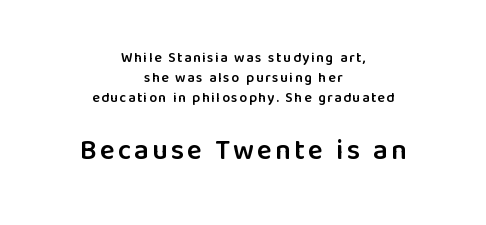
Examine the stroke ends and you'll find no serifs. Here the designer chose a conventional face with non-uniform glyph widths. Stems and bowls a touch heavier than normal — semibold. The specimen reads as upright at a glance.
